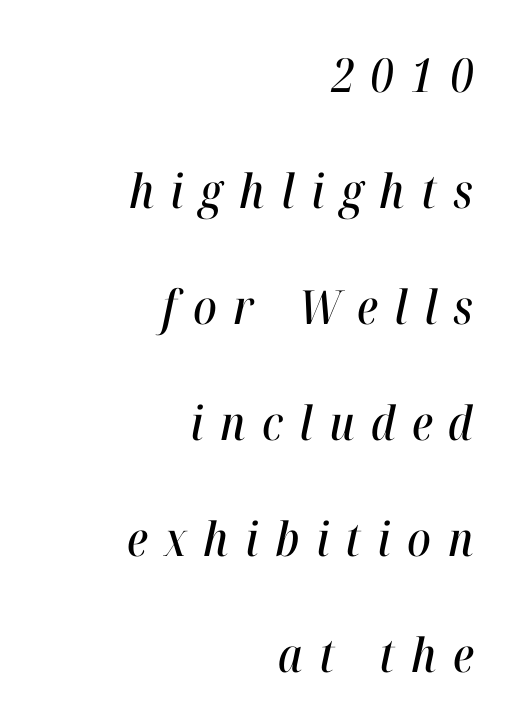
The image shows 47 px condensed type, italic (leaning right); set right-aligned, loose line spacing (2.47x), unusually wide letter spacing (+0.35 em), not underlined; high stroke contrast and a medium x-height.
